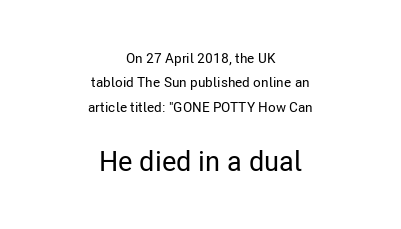
The image shows 28 px condensed sans-serif type, upright; set centered, line spacing 1.74x, normal letter spacing, not underlined; the second (bottom) block is 2.0x larger; low stroke contrast and a medium x-height.
